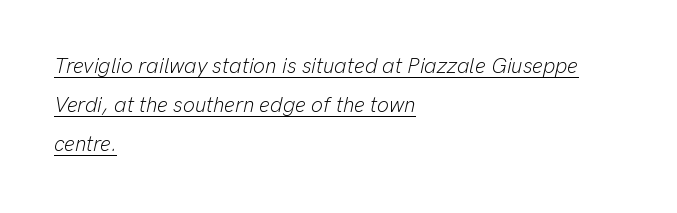
{"italic": "yes", "lean": "right", "slant_degrees": 13, "bold": "no", "underline": "yes", "align": "left", "line_spacing_ratio": 1.86, "letter_spacing": "normal", "letter_spacing_em": 0.0, "glyph_px": 21}
